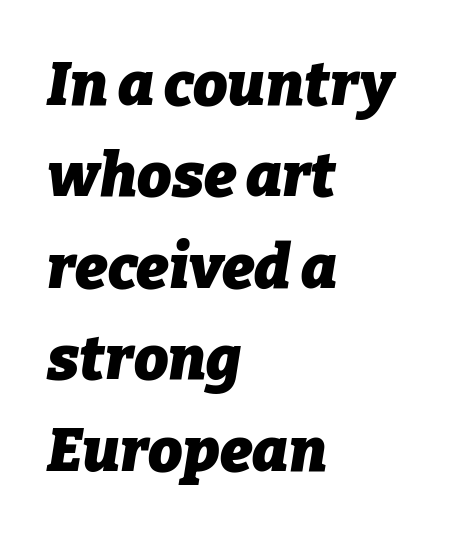
{"italic": "yes", "lean": "right", "slant_degrees": 9, "bold": "yes", "weight": "heavy", "width": "normal", "stroke_contrast": "low", "x_height": "medium", "monospaced": "no", "underline": "no", "align": "left", "line_spacing": "normal", "line_spacing_ratio": 1.5, "letter_spacing": "normal", "letter_spacing_em": 0.0, "glyph_px": 61}
